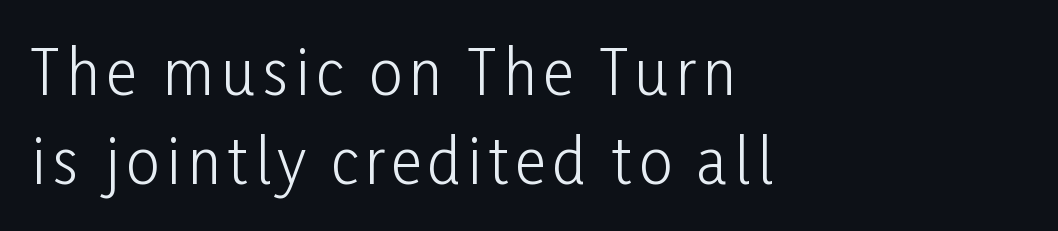
{"serif": "no", "italic": "no", "bold": "no", "weight": "light", "width": "condensed", "stroke_contrast": "low", "x_height": "medium", "monospaced": "no", "underline": "no", "align": "left", "line_spacing": "normal", "line_spacing_ratio": 1.48, "glyph_px": 60}
